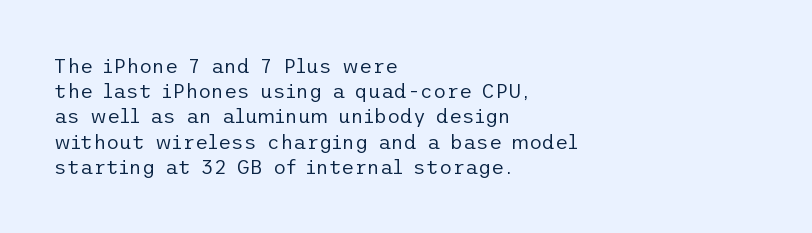
Q: Is the text bold? A: No.
Q: Is the text italic (slanted)? A: No, it is upright.
Q: Is the text underlined? A: No.
Q: How is the paragraph aligned? A: Left-aligned.
Q: Is the spacing between letters normal or unusually wide? A: Normal.
Q: Is the spacing between lines tight, normal or loose? A: Normal.
